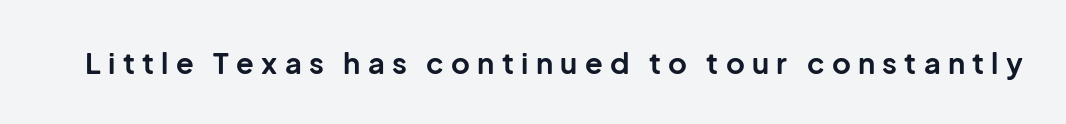
Clear beneath every line of the passage. Display-style spreading of the glyphs; the letterfit is very open. The passage shown is typeset with a sans-serif family. Weight: bold. This is roman type, the default non-slanted kind.
